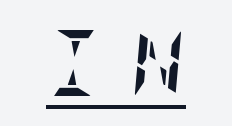
{"italic": "yes", "lean": "right", "slant_degrees": 5, "bold": "yes", "weight": "semibold", "width": "condensed", "stroke_contrast": "low", "x_height": "large", "underline": "yes", "letter_spacing": "wide", "letter_spacing_em": 0.46, "glyph_px": 66}
